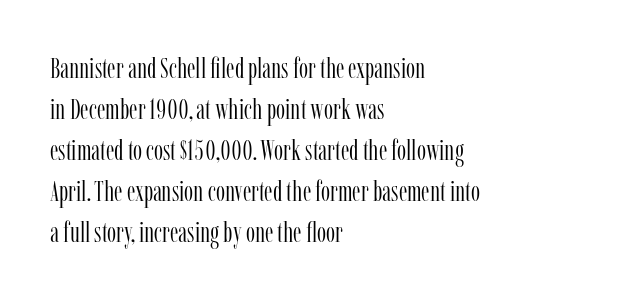
{"serif": "yes", "italic": "no", "bold": "no", "weight": "light", "width": "condensed", "stroke_contrast": "low", "x_height": "medium", "monospaced": "no", "underline": "no", "align": "left", "line_spacing": "normal", "line_spacing_ratio": 1.41, "letter_spacing": "normal", "letter_spacing_em": 0.0, "glyph_px": 29}
